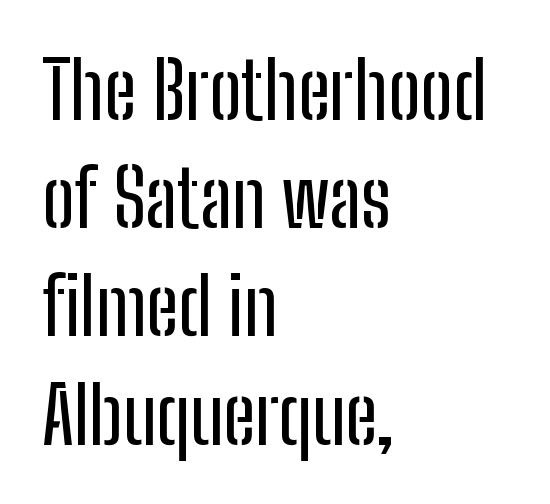
The image shows 79 px condensed sans-serif type, upright; set left-aligned, normal line spacing (1.37x), normal letter spacing, not underlined; low stroke contrast and a medium x-height.
